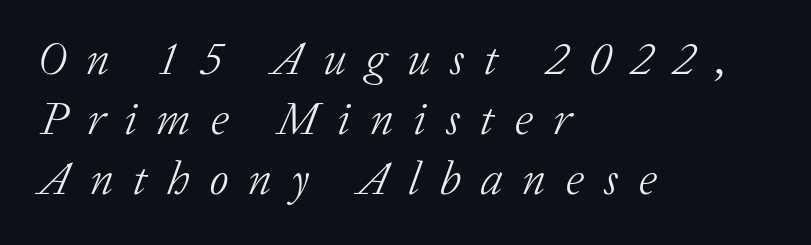
Evenly set lines give the paragraph a standard silhouette. Serif or sans? Serif — the stroke terminals have little feet. The compositor pushed each line to the left boundary. How are the letters spaced? Widely, with obvious added tracking.
